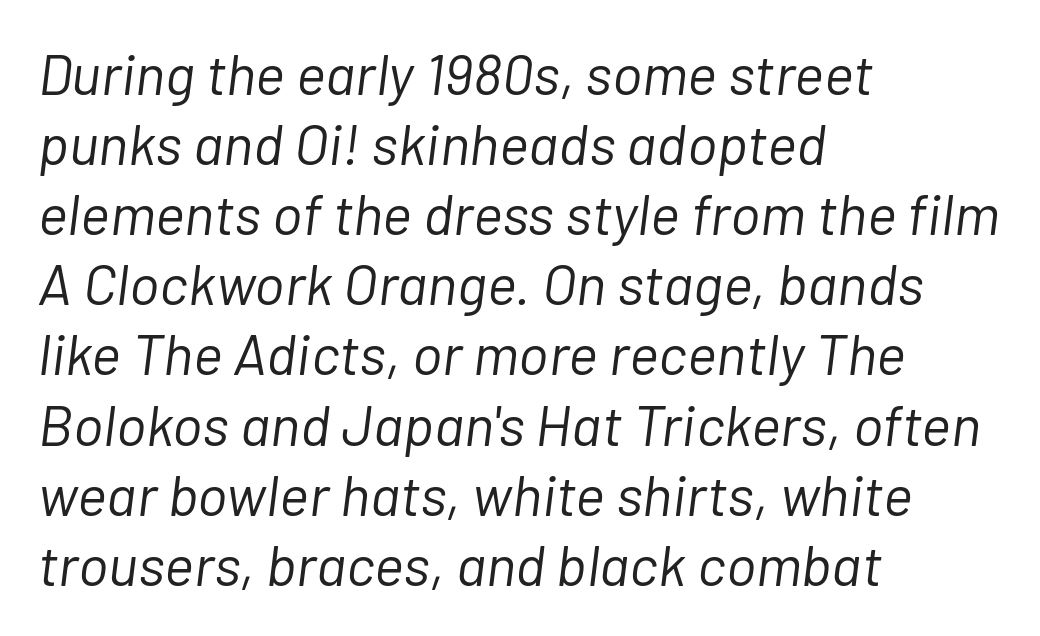
Q: Is the text bold? A: No.
Q: Is the text italic (slanted)? A: Yes, it leans right by about 7 degrees.
Q: Is the text underlined? A: No.
Q: How is the paragraph aligned? A: Left-aligned.
Q: Is the spacing between letters normal or unusually wide? A: Normal.
Q: Width (condensed, normal, or wide)? A: Normal.
Q: Stroke contrast? A: Low.
Q: x-height? A: Medium.
Q: Monospaced? A: No.
